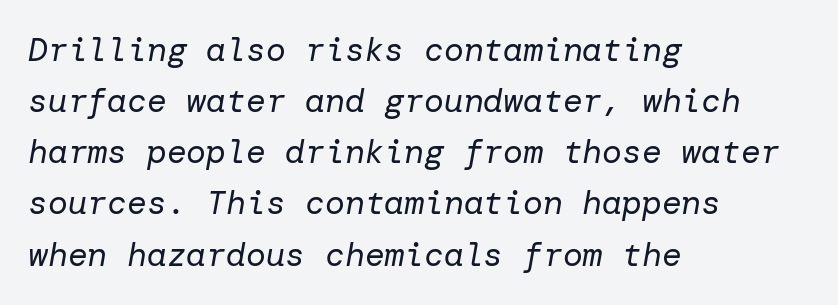
Q: Is the text bold? A: No.
Q: Is the text italic (slanted)? A: Yes, it leans right by about 10 degrees.
Q: Is the text underlined? A: No.
Q: How is the paragraph aligned? A: Left-aligned.
Q: Is the spacing between letters normal or unusually wide? A: Normal.
Q: Is the spacing between lines tight, normal or loose? A: Normal.
Q: Width (condensed, normal, or wide)? A: Normal.
Q: Stroke contrast? A: Low.
Q: x-height? A: Medium.
